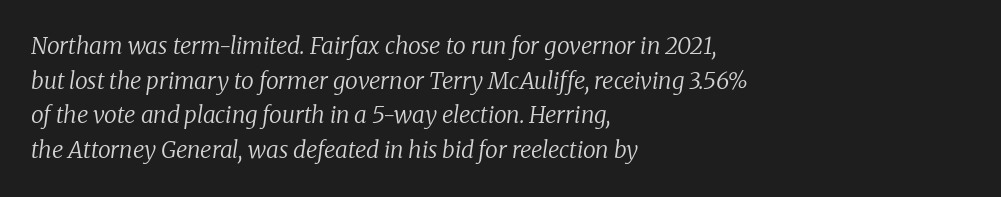
{"italic": "yes", "lean": "right", "slant_degrees": 8, "bold": "no", "underline": "no", "align": "left", "line_spacing": "normal", "line_spacing_ratio": 1.51, "letter_spacing": "normal", "letter_spacing_em": 0.0, "glyph_px": 23}
